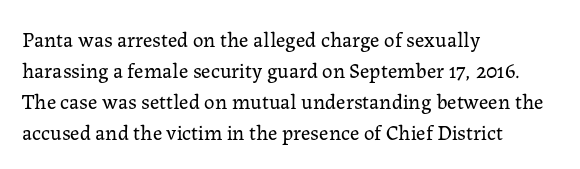
Q: Is the text bold? A: No.
Q: Is the text italic (slanted)? A: No, it is upright.
Q: Is the text underlined? A: No.
Q: How is the paragraph aligned? A: Left-aligned.
Q: Is the spacing between letters normal or unusually wide? A: Normal.
Q: Is the spacing between lines tight, normal or loose? A: Normal.
